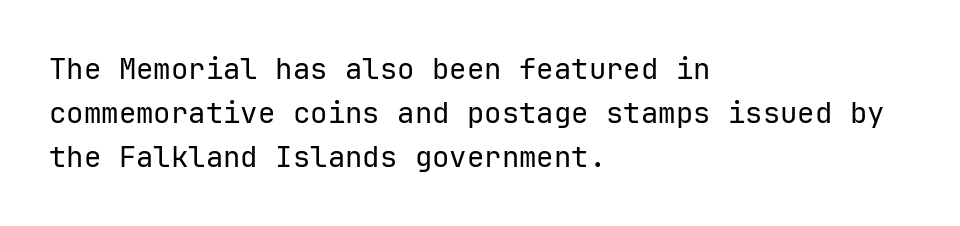
These lines keep a tight, regular rhythm from letter to letter. Classification — sans serif. Where is the straight margin? On the left. This rendering features lettering with no underline. The passage shown is not bold in any degree. Compared with typical paragraphs, the rows here are spaced about the same.
